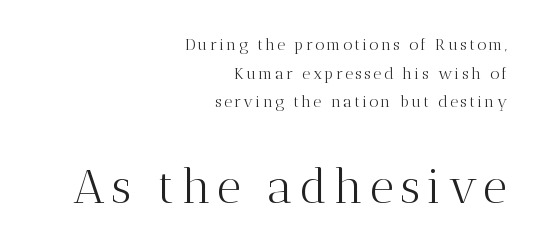
{"serif": "yes", "italic": "no", "bold": "no", "weight": "light", "width": "normal", "stroke_contrast": "medium", "x_height": "medium", "monospaced": "no", "underline": "no", "align": "right", "line_spacing_ratio": 1.79, "larger_block": "second", "size_ratio": 2.94, "glyph_px": 47}
